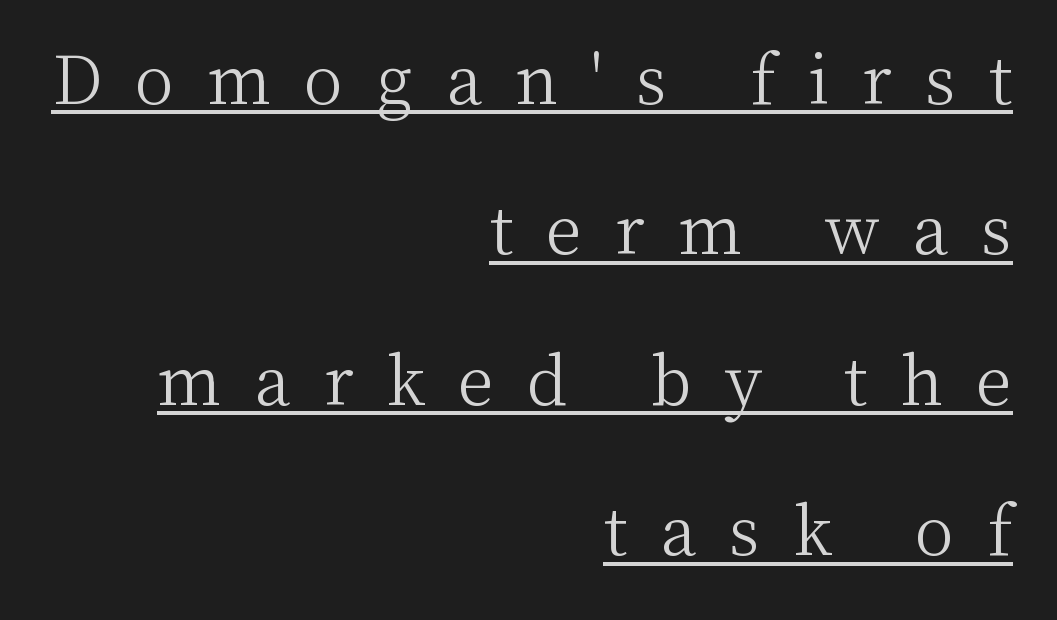
Q: Is the text bold? A: No.
Q: Is the text italic (slanted)? A: No, it is upright.
Q: Is the typeface a serif or a sans-serif typeface? A: Serif.
Q: Is the text underlined? A: Yes.
Q: How is the paragraph aligned? A: Right-aligned.
Q: Is the spacing between letters normal or unusually wide? A: Unusually wide.
Q: Is the spacing between lines tight, normal or loose? A: Loose.
Q: Width (condensed, normal, or wide)? A: Normal.
Q: Stroke contrast? A: Medium.
Q: x-height? A: Medium.
Q: Monospaced? A: No.
